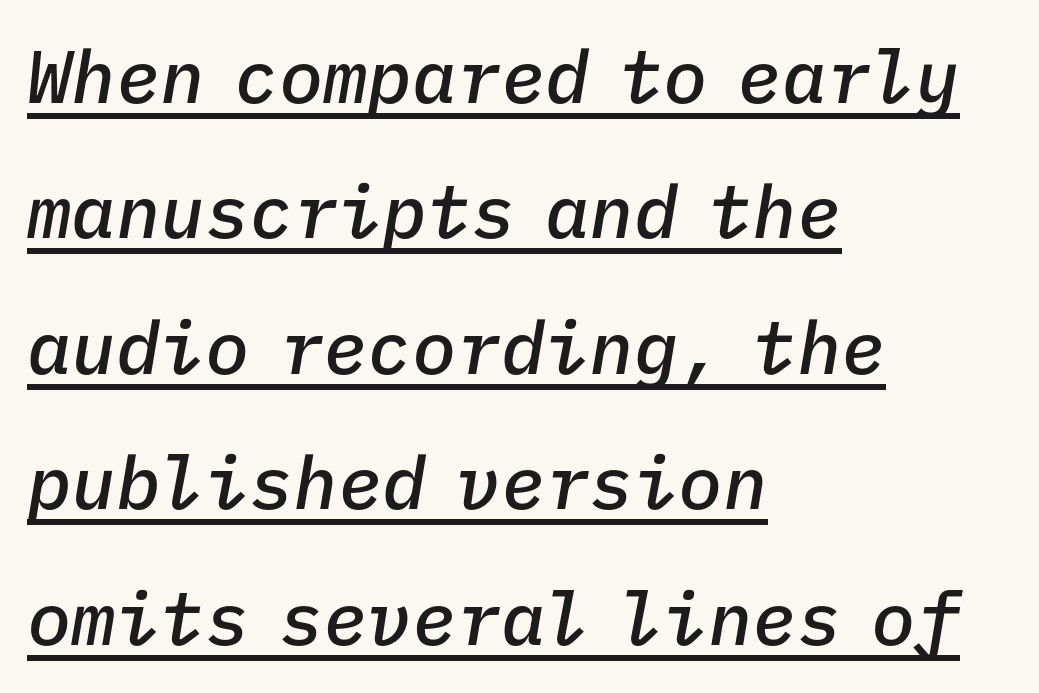
The letters sit at their default tracking, neither squeezed nor spread. The font is running at a semibold setting, under full bold. The rendered words wear a rule along their underside. Each letter, wide or thin by design, is forced into the same width here. Every character sits at an angle, as italics do.
